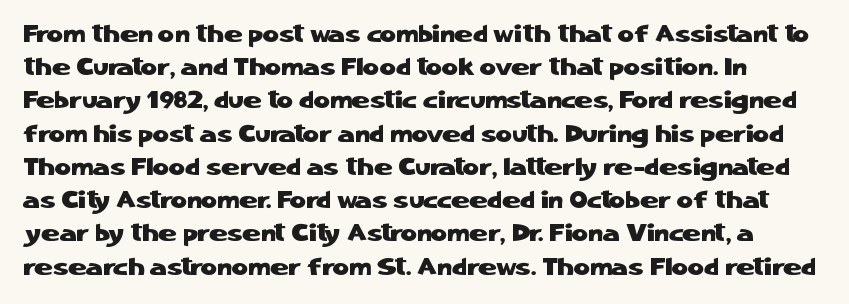
Q: Is the text italic (slanted)? A: No, it is upright.
Q: Is the text underlined? A: No.
Q: Is the spacing between letters normal or unusually wide? A: Normal.
Q: Is the spacing between lines tight, normal or loose? A: Normal.
